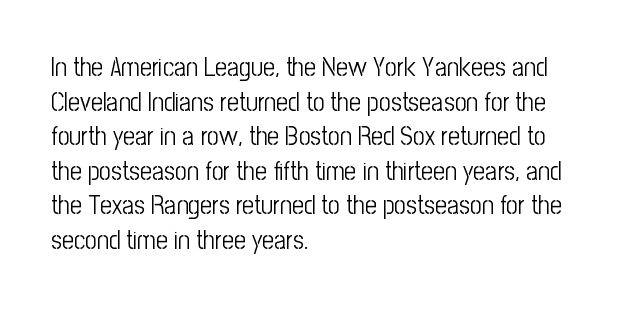
No chunkiness to these letters — they're not bold. A classic flush-left, rag-right setting is used for this passage. One glance says typical: line gaps are just what's usual. The letters sit at their default tracking, neither squeezed nor spread.
